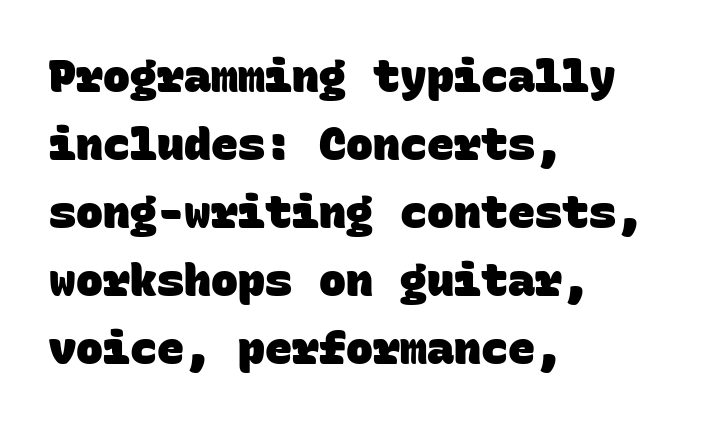
Q: Is the text bold? A: Yes.
Q: Is the typeface a serif or a sans-serif typeface? A: Sans-serif.
Q: Is the text underlined? A: No.
Q: How is the paragraph aligned? A: Left-aligned.
Q: Is the spacing between letters normal or unusually wide? A: Normal.
Q: Is the spacing between lines tight, normal or loose? A: Normal.
Q: Width (condensed, normal, or wide)? A: Normal.
Q: Stroke contrast? A: Low.
Q: x-height? A: Large.
Q: Monospaced? A: Yes.
